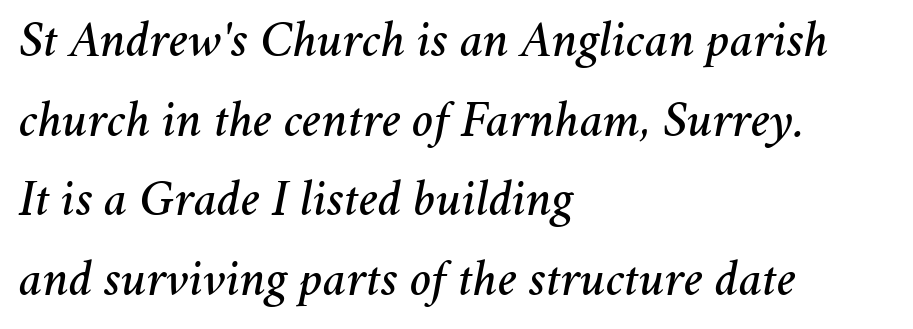
Q: Is the text italic (slanted)? A: Yes, it leans right by about 11 degrees.
Q: Is the text underlined? A: No.
Q: How is the paragraph aligned? A: Left-aligned.
Q: Is the spacing between letters normal or unusually wide? A: Normal.
Q: Is the spacing between lines tight, normal or loose? A: Normal.
Q: Width (condensed, normal, or wide)? A: Normal.
Q: Stroke contrast? A: Medium.
Q: x-height? A: Medium.
Q: Monospaced? A: No.
